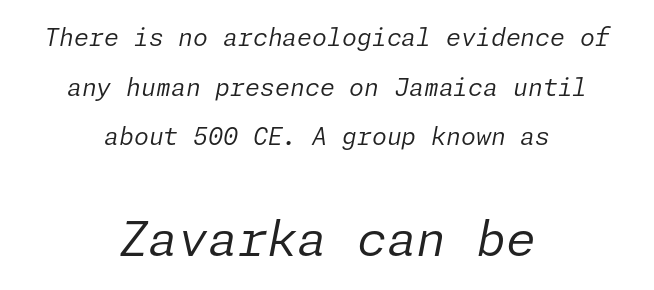
{"italic": "yes", "lean": "right", "slant_degrees": 11, "bold": "no", "weight": "regular", "width": "normal", "stroke_contrast": "low", "x_height": "medium", "underline": "no", "align": "center", "line_spacing": "loose", "line_spacing_ratio": 2.07, "letter_spacing": "normal", "letter_spacing_em": 0.0, "larger_block": "second", "size_ratio": 2.0, "glyph_px": 48}
